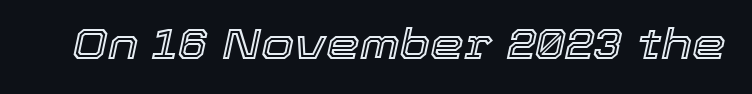
Q: Is the text italic (slanted)? A: Yes, it leans right by about 12 degrees.
Q: Is the text underlined? A: No.
Q: Is the spacing between letters normal or unusually wide? A: Normal.
Q: Width (condensed, normal, or wide)? A: Normal.
Q: x-height? A: Medium.
Q: Monospaced? A: No.
